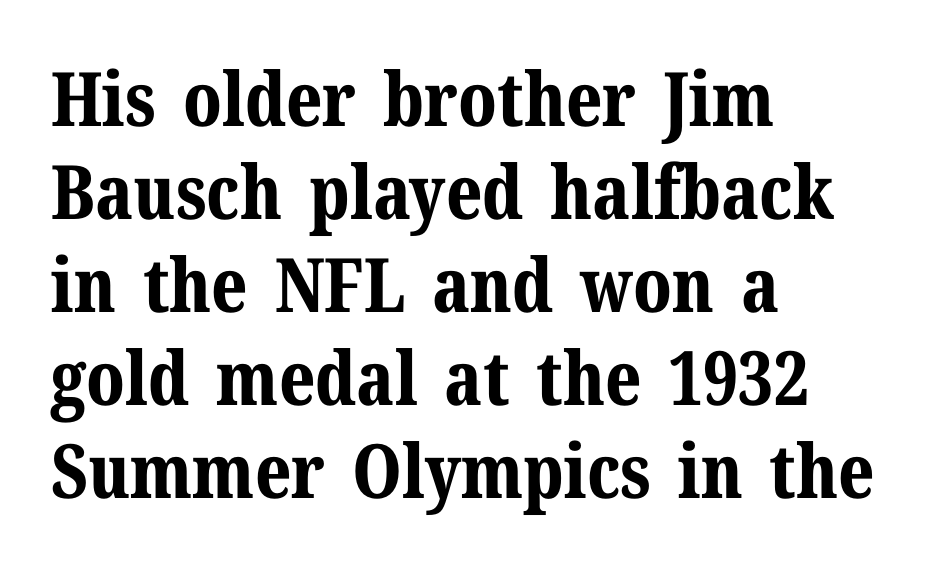
{"serif": "yes", "italic": "no", "bold": "yes", "weight": "bold", "width": "normal", "stroke_contrast": "medium", "x_height": "medium", "monospaced": "no", "underline": "no", "align": "left", "line_spacing_ratio": 1.24, "letter_spacing": "normal", "letter_spacing_em": 0.0, "glyph_px": 75}
